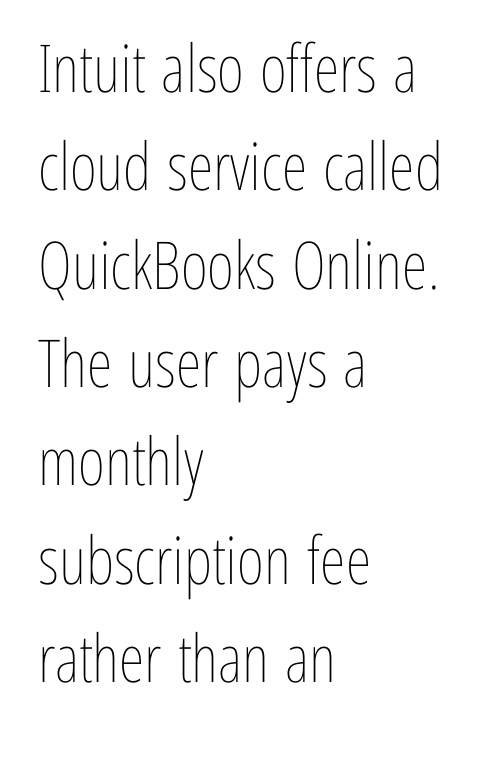
Q: Is the text bold? A: No.
Q: Is the text italic (slanted)? A: No, it is upright.
Q: Is the text underlined? A: No.
Q: How is the paragraph aligned? A: Left-aligned.
Q: Is the spacing between letters normal or unusually wide? A: Normal.
Q: Is the spacing between lines tight, normal or loose? A: Normal.
Q: Width (condensed, normal, or wide)? A: Condensed.
Q: Stroke contrast? A: Low.
Q: x-height? A: Medium.
Q: Monospaced? A: No.
